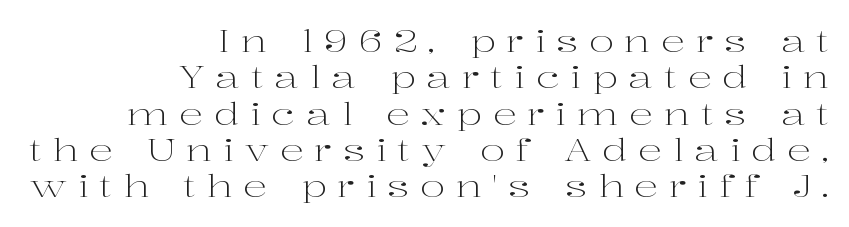
{"serif": "yes", "italic": "no", "bold": "no", "weight": "light", "width": "wide", "stroke_contrast": "high", "x_height": "medium", "monospaced": "no", "underline": "no", "align": "right", "line_spacing_ratio": 1.21, "letter_spacing": "wide", "letter_spacing_em": 0.36, "glyph_px": 30}
